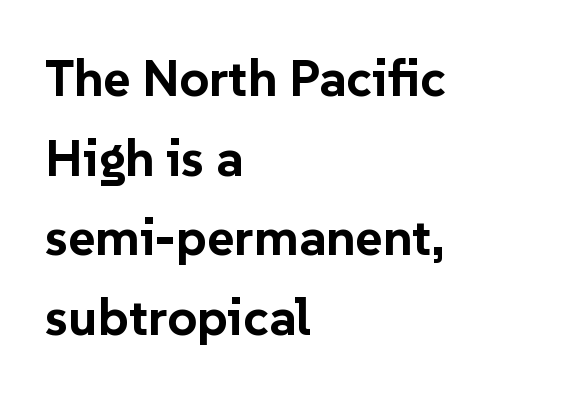
Q: Is the text bold? A: Yes.
Q: Is the text italic (slanted)? A: No, it is upright.
Q: Is the typeface a serif or a sans-serif typeface? A: Sans-serif.
Q: Is the text underlined? A: No.
Q: How is the paragraph aligned? A: Left-aligned.
Q: Is the spacing between letters normal or unusually wide? A: Normal.
Q: Is the spacing between lines tight, normal or loose? A: Normal.
Q: Width (condensed, normal, or wide)? A: Normal.
Q: Stroke contrast? A: Low.
Q: x-height? A: Medium.
Q: Monospaced? A: No.
